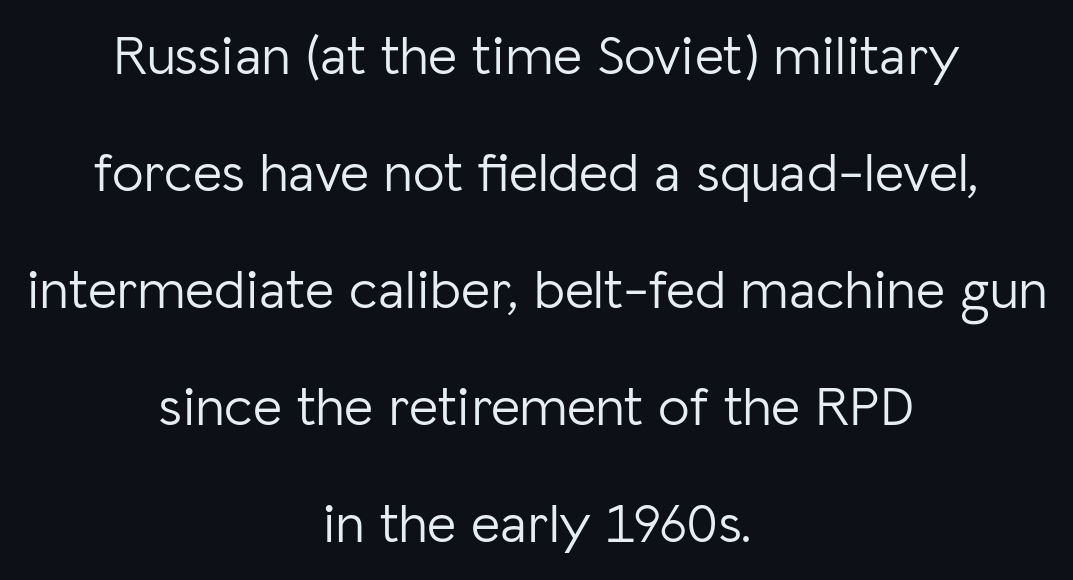
Q: Is the text bold? A: No.
Q: Is the text italic (slanted)? A: No, it is upright.
Q: Is the typeface a serif or a sans-serif typeface? A: Sans-serif.
Q: Is the text underlined? A: No.
Q: How is the paragraph aligned? A: Centered.
Q: Is the spacing between letters normal or unusually wide? A: Normal.
Q: Is the spacing between lines tight, normal or loose? A: Loose.
Q: Width (condensed, normal, or wide)? A: Normal.
Q: Stroke contrast? A: Low.
Q: x-height? A: Medium.
Q: Monospaced? A: No.
